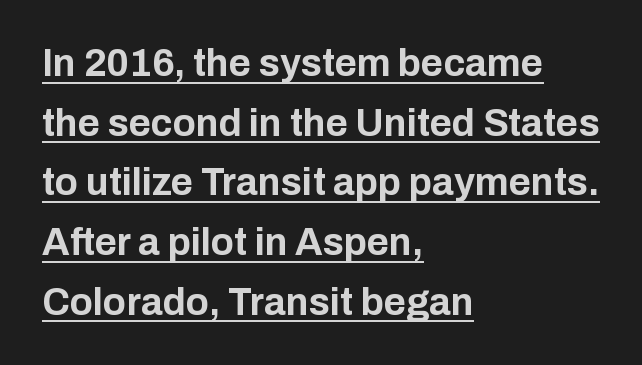
{"serif": "no", "italic": "no", "bold": "yes", "weight": "bold", "width": "normal", "stroke_contrast": "low", "x_height": "medium", "monospaced": "no", "underline": "yes", "align": "left", "line_spacing": "normal", "line_spacing_ratio": 1.57, "letter_spacing": "normal", "letter_spacing_em": 0.0, "glyph_px": 38}
